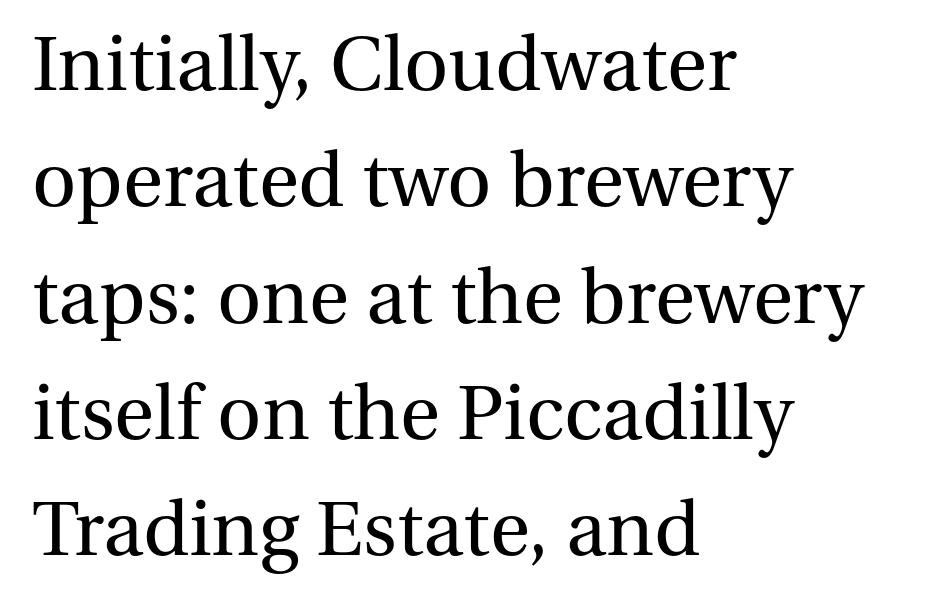
The letterforms sit at book weight or below. The lines are quadded left. Each letter's strokes conclude with small projecting serifs. Descender tails drop into unmarked territory.
